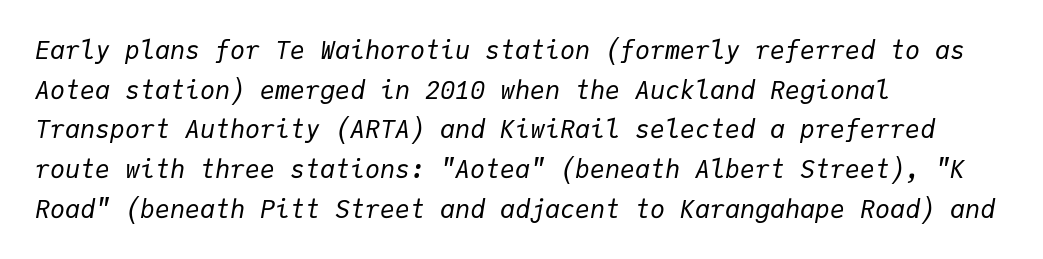
{"italic": "yes", "lean": "right", "slant_degrees": 9, "bold": "no", "underline": "no", "align": "left", "line_spacing": "normal", "line_spacing_ratio": 1.59, "letter_spacing": "normal", "letter_spacing_em": 0.0, "glyph_px": 25}
